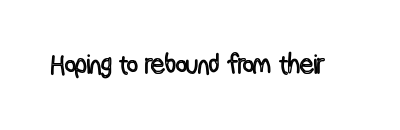
{"italic": "no", "underline": "no", "letter_spacing": "normal", "letter_spacing_em": 0.0, "glyph_px": 27}
